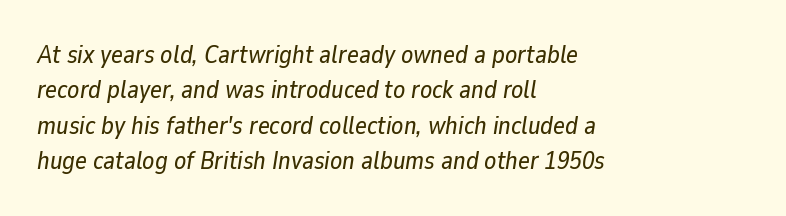
The image shows 25 px text type, italic (leaning right); set left-aligned, normal line spacing (1.42x), normal letter spacing, not underlined.
